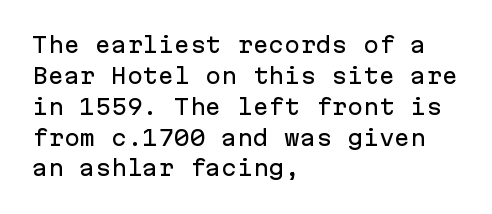
There is no visible air inserted between adjacent glyphs. Alignment: flush left. The words here are not underlined. The axis of the letterforms is exactly vertical. The designer left line spacing at the default.
